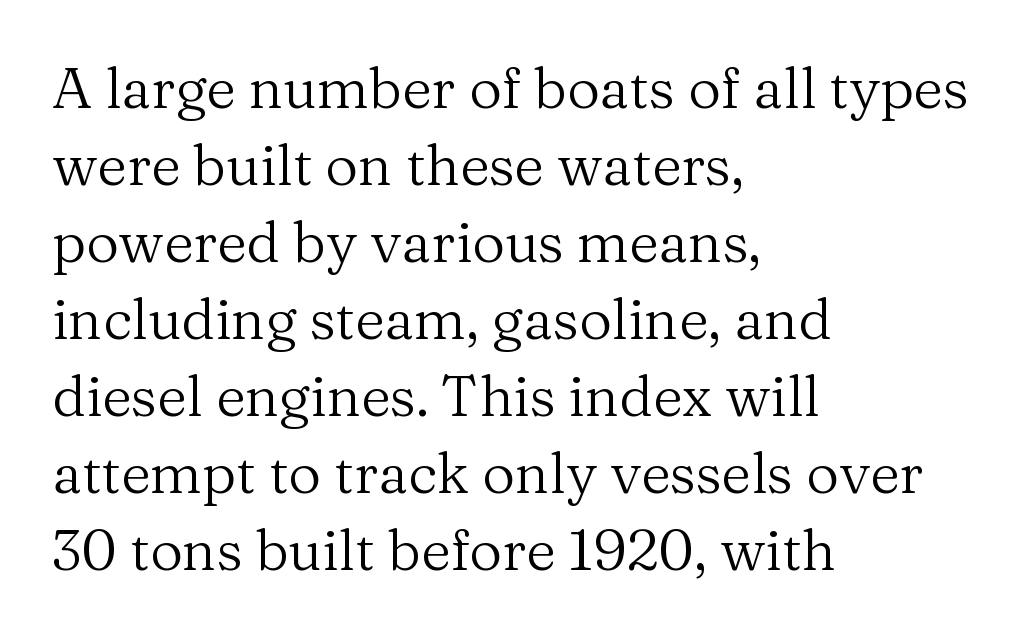
{"serif": "yes", "italic": "no", "bold": "no", "weight": "regular", "width": "normal", "stroke_contrast": "medium", "x_height": "medium", "monospaced": "no", "underline": "no", "align": "left", "line_spacing": "normal", "line_spacing_ratio": 1.35, "letter_spacing": "normal", "letter_spacing_em": 0.0, "glyph_px": 57}
